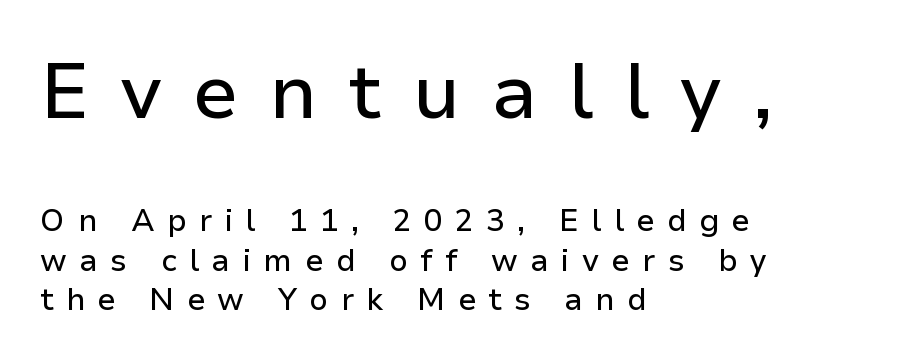
{"serif": "no", "italic": "no", "width": "normal", "stroke_contrast": "low", "x_height": "medium", "monospaced": "no", "underline": "no", "align": "left", "line_spacing": "normal", "line_spacing_ratio": 1.27, "letter_spacing": "wide", "letter_spacing_em": 0.4, "larger_block": "first", "size_ratio": 2.48, "glyph_px": 77}
